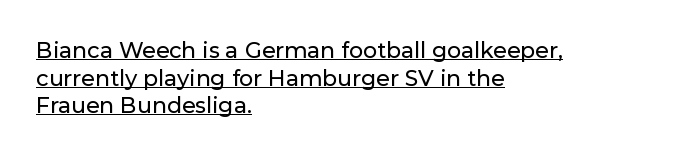
Decoration check: the copy is underlined. Where is the straight margin? On the left. Vertically, the passage feels balanced, rows spaced as you'd expect. Italic? Not at all — the glyphs are vertical. Look at the tracking — it's just the regular setting, nothing added.
